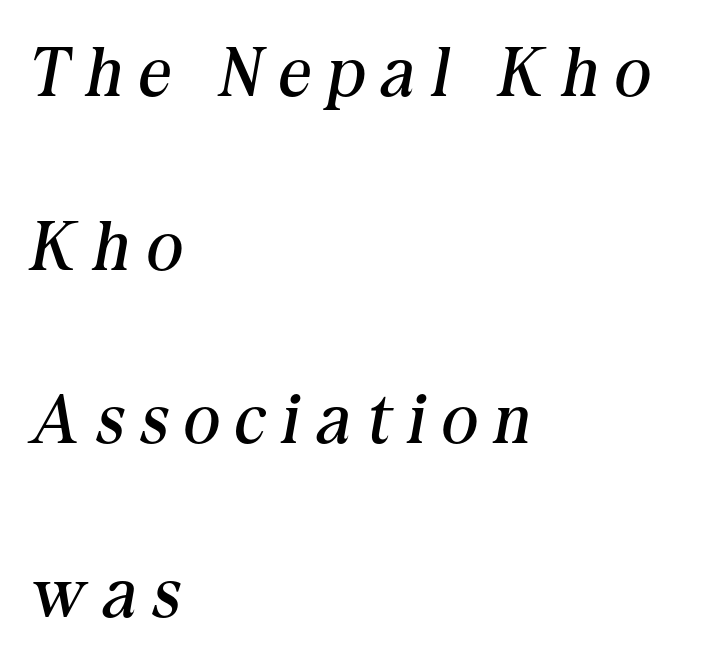
Are there feet on the stems? There are — it's a serif. Check the space under the baseline: it is left empty. This is not heavy type; no bold has been used. The tracking reads as deliberately expanded to a designer's eye.
